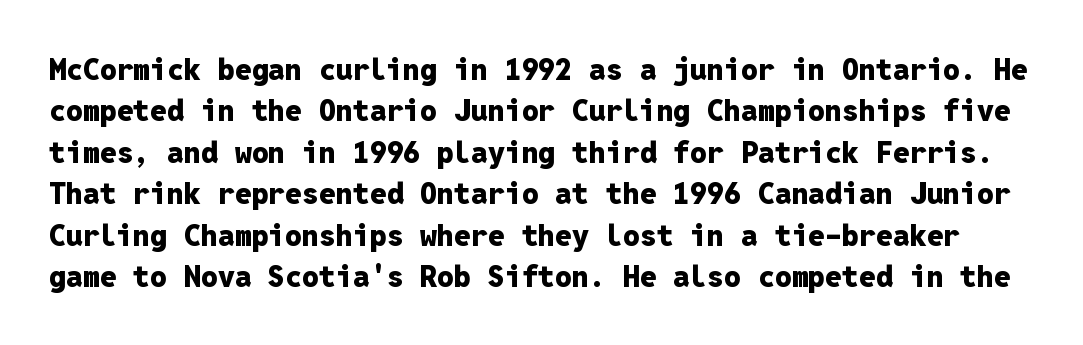
Q: Is the text bold? A: Yes.
Q: Is the text italic (slanted)? A: No, it is upright.
Q: Is the typeface a serif or a sans-serif typeface? A: Sans-serif.
Q: Is the text underlined? A: No.
Q: Is the spacing between letters normal or unusually wide? A: Normal.
Q: Is the spacing between lines tight, normal or loose? A: Normal.
Q: Width (condensed, normal, or wide)? A: Normal.
Q: Stroke contrast? A: Low.
Q: x-height? A: Medium.
Q: Monospaced? A: Yes.
